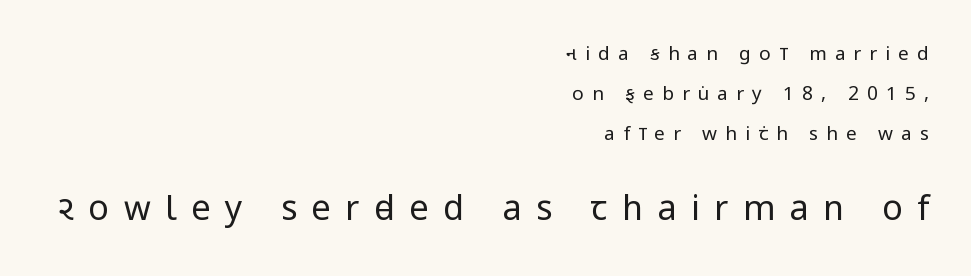
Q: Is the text bold? A: No.
Q: Is the text italic (slanted)? A: No, it is upright.
Q: Is the typeface a serif or a sans-serif typeface? A: Sans-serif.
Q: Is the text underlined? A: No.
Q: How is the paragraph aligned? A: Right-aligned.
Q: Is the spacing between letters normal or unusually wide? A: Unusually wide.
Q: Is the spacing between lines tight, normal or loose? A: Loose.
Q: Which block of text is set in a larger size, the first (top) or the second (bottom)? A: The second (bottom) one.
Q: Width (condensed, normal, or wide)? A: Condensed.
Q: Stroke contrast? A: Low.
Q: x-height? A: Large.
Q: Monospaced? A: No.
